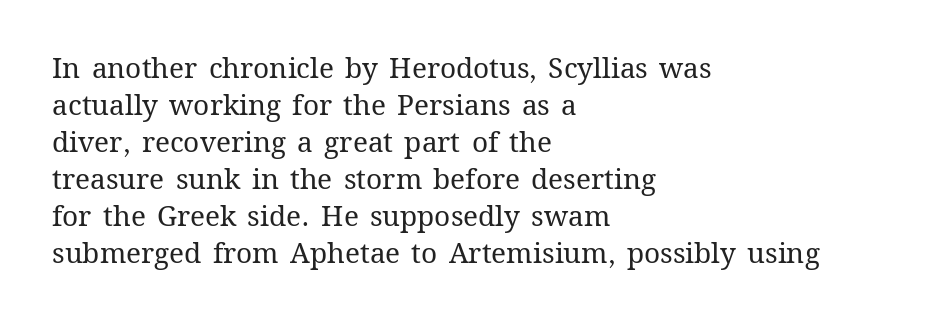
The image shows 28 px regular-weight type, upright; set left-aligned, normal line spacing (1.32x), normal letter spacing, not underlined; medium stroke contrast and a medium x-height.
